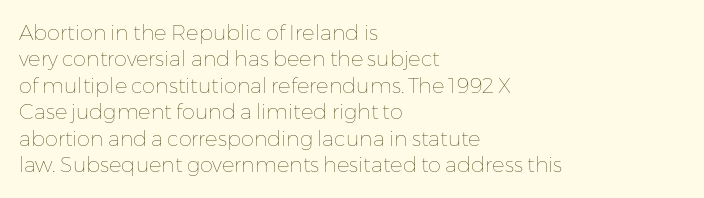
{"italic": "no", "bold": "no", "underline": "no", "align": "left", "line_spacing": "normal", "line_spacing_ratio": 1.26, "letter_spacing": "normal", "letter_spacing_em": 0.0, "glyph_px": 21}
